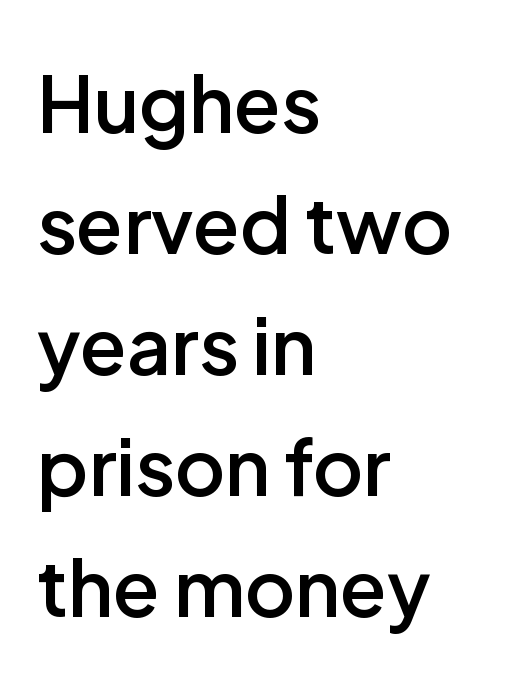
Q: Is the text bold? A: Semi-bold.
Q: Is the text italic (slanted)? A: No, it is upright.
Q: Is the typeface a serif or a sans-serif typeface? A: Sans-serif.
Q: Is the text underlined? A: No.
Q: How is the paragraph aligned? A: Left-aligned.
Q: Is the spacing between letters normal or unusually wide? A: Normal.
Q: Is the spacing between lines tight, normal or loose? A: Normal.
Q: Width (condensed, normal, or wide)? A: Normal.
Q: Stroke contrast? A: Low.
Q: x-height? A: Medium.
Q: Monospaced? A: No.
